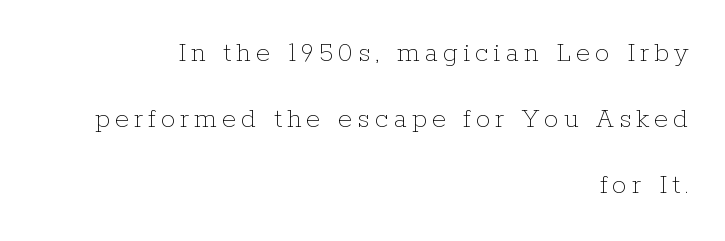
{"italic": "no", "bold": "no", "weight": "thin", "width": "normal", "stroke_contrast": "low", "x_height": "medium", "monospaced": "no", "underline": "no", "align": "right", "line_spacing": "loose", "line_spacing_ratio": 2.28, "glyph_px": 29}
